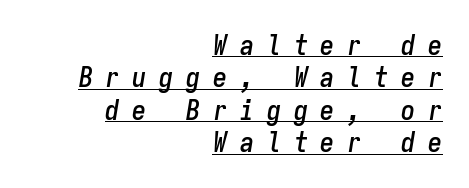
Q: Is the text italic (slanted)? A: Yes, it leans right by about 9 degrees.
Q: Is the text underlined? A: Yes.
Q: How is the paragraph aligned? A: Right-aligned.
Q: Is the spacing between letters normal or unusually wide? A: Unusually wide.
Q: Width (condensed, normal, or wide)? A: Condensed.
Q: Stroke contrast? A: Low.
Q: x-height? A: Medium.
Q: Monospaced? A: Yes.
